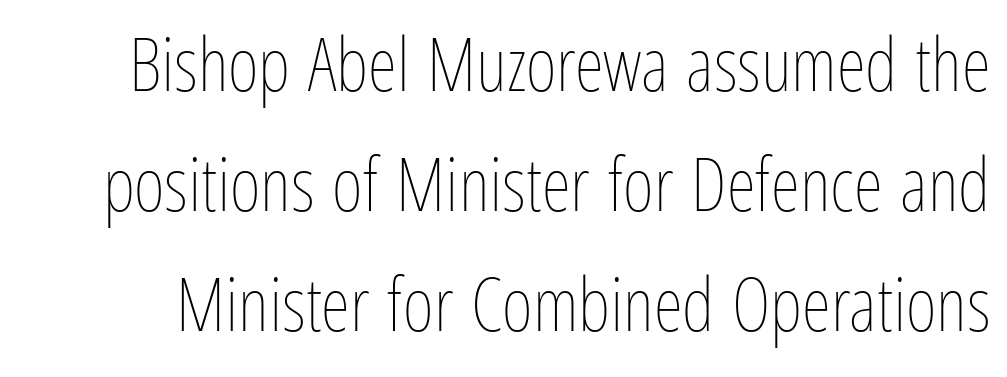
Compared with typical paragraphs, the rows here are spaced about the same. Every stem runs plumb, perpendicular to the baseline. Between one letter and the next there's only the usual sliver of space. Lines of text with bare space underneath. Weight: not bold — regular or lighter. This sample has the flowing, uneven cadence of proportional lettering.
